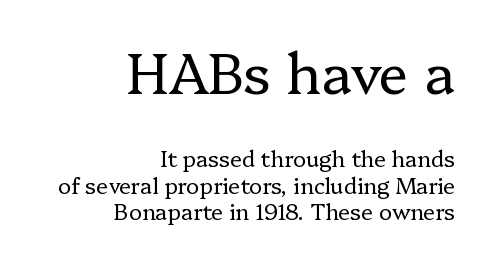
The image shows 56 px regular-weight serif type, upright; set right-aligned, line spacing 1.19x, normal letter spacing, not underlined; the first (top) block is 2.55x larger; low stroke contrast and a medium x-height.
